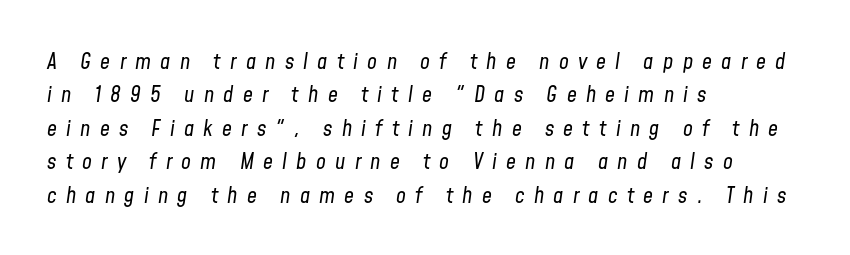
The image shows 22 px text type, italic (leaning right); set left-aligned, normal line spacing (1.52x), unusually wide letter spacing (+0.42 em), not underlined.
